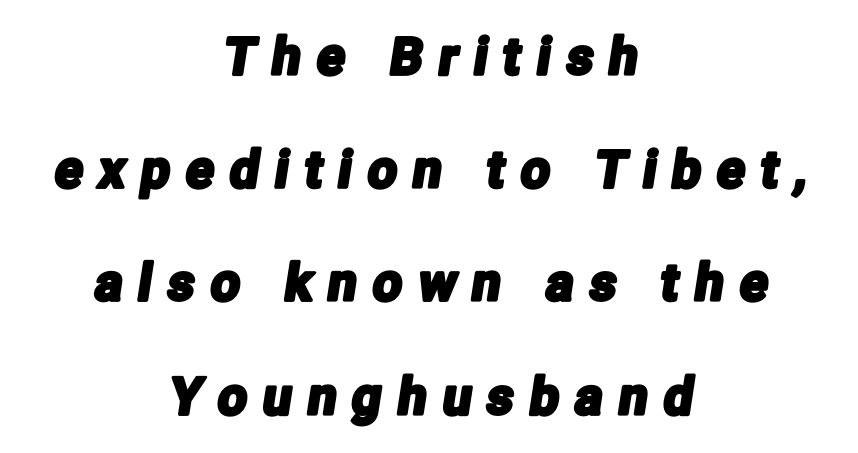
Typographically, this falls in the sans-serif category. The passage is arranged like a title page — every line centered. Baseline-to-baseline distance is far greater than the letter height. The line texture is sparse and dotted thanks to wide tracking. Decoration check: the copy has no underline. These lines are rendered in a variable-pitch font.
